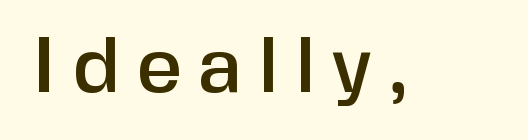
{"serif": "no", "italic": "no", "width": "normal", "stroke_contrast": "low", "x_height": "medium", "monospaced": "no", "underline": "no", "letter_spacing": "wide", "letter_spacing_em": 0.21, "glyph_px": 79}
